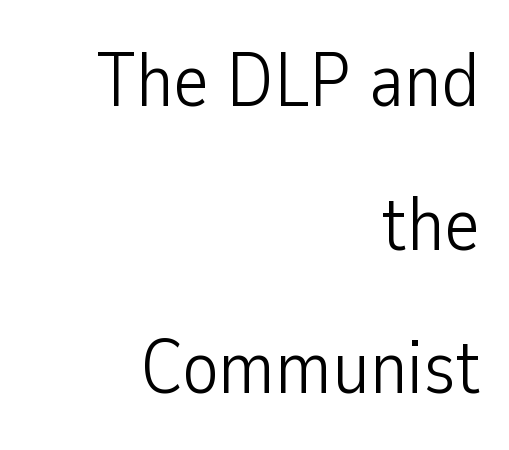
The image shows 76 px light, condensed sans-serif type, upright; set right-aligned, line spacing 1.89x, normal letter spacing, not underlined; low stroke contrast and a medium x-height.
